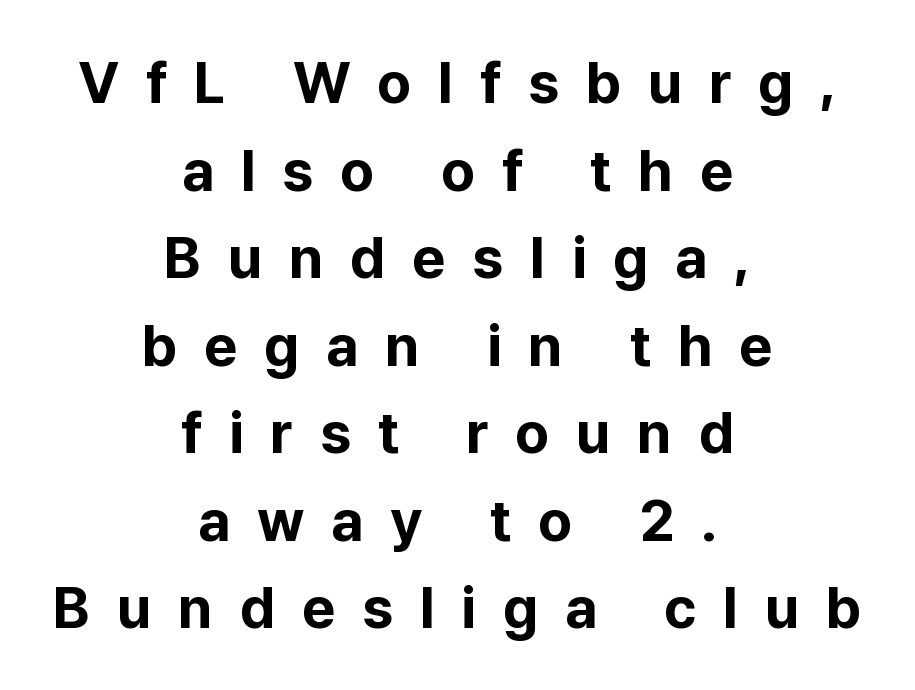
Proportional: the letters do not fall into vertical columns. A dark, heavy texture on the line: the type is bold. Students, observe: this is what conventionally led text looks like. Which margin do the lines hug? Neither — every line sits in the middle. The passage shown is typeset with a sans-serif family. Every character sits straight up, as roman type does.
